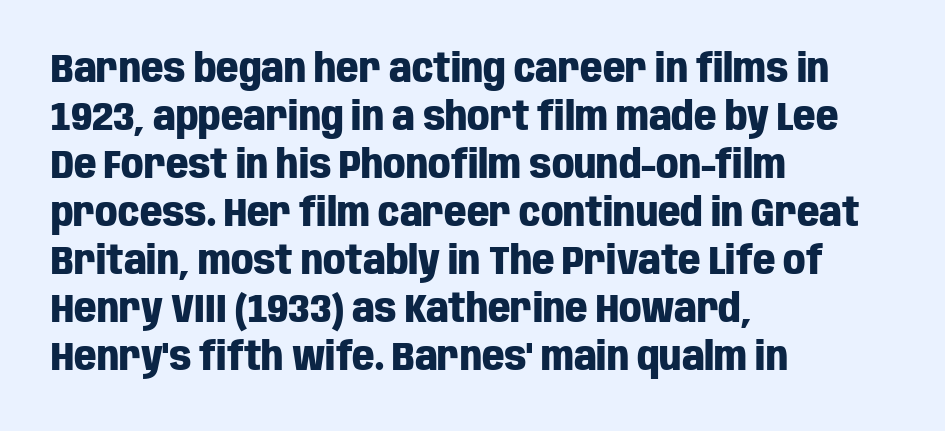
The strokes are fattened all the way to bold. To sum up the face: it is a sans, with no serifs. Proportional: the letters do not fall into vertical columns. Does the lettering tilt? It doesn't — this is upright.
